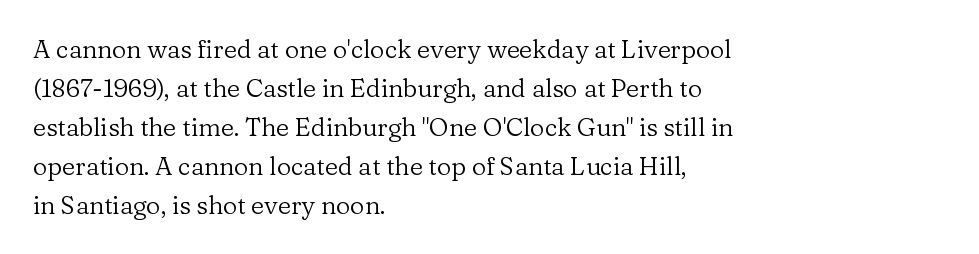
{"italic": "no", "bold": "no", "underline": "no", "align": "left", "line_spacing": "normal", "line_spacing_ratio": 1.56, "letter_spacing": "normal", "letter_spacing_em": 0.0, "glyph_px": 25}
